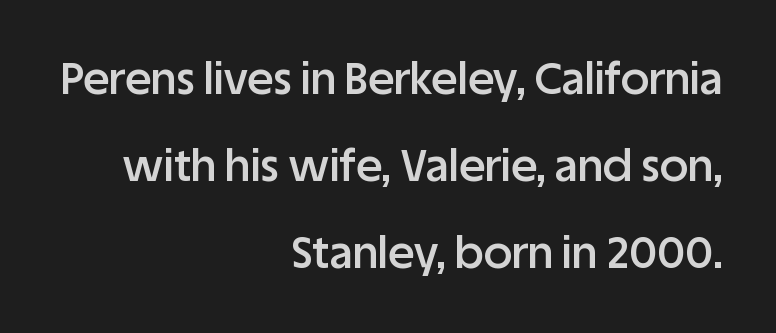
Only glyphs here, with clear space below each row. Grotesque or geometric, the face here clearly has no serifs. Standard letterfit; no display-style spreading of the glyphs. Each glyph is drawn with semibold strokes, heavier than normal yet not fully bold.
